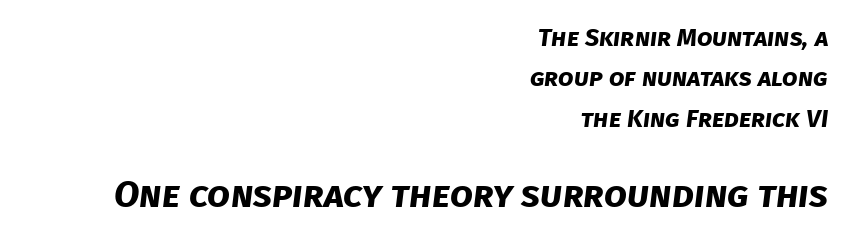
Block two is the big one; block one sits smaller above it. The line-height multiplier appears to be the usual default. Type without underlining. Classification — sans serif. The text block is weighted toward the right margin, trailing off unevenly leftward.
